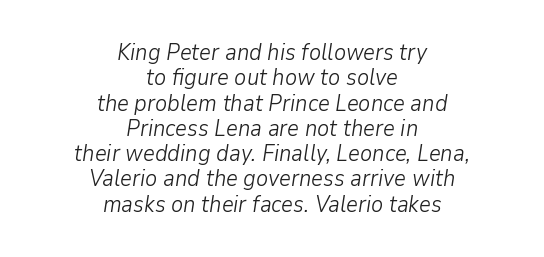
The image shows 23 px text type, italic (leaning right); set centered, tight line spacing (1.1x), normal letter spacing, not underlined.
